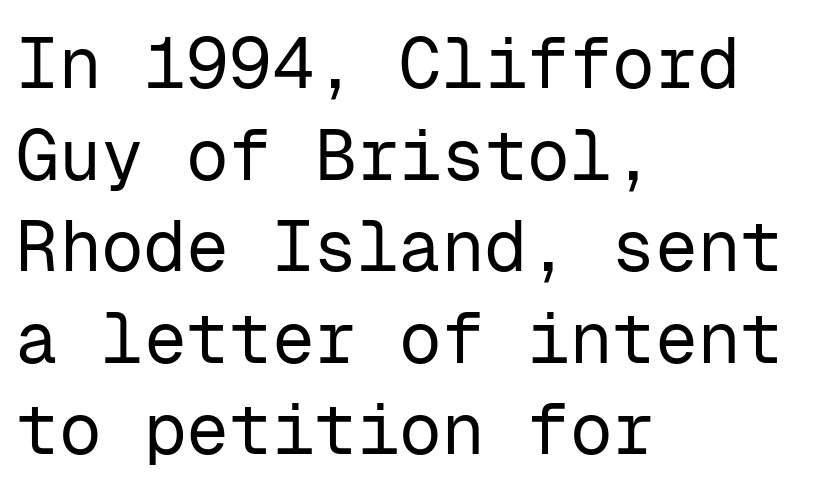
The image shows 71 px regular-weight sans-serif type, upright, monospaced; set left-aligned, normal line spacing (1.29x), normal letter spacing, not underlined; low stroke contrast and a medium x-height.
